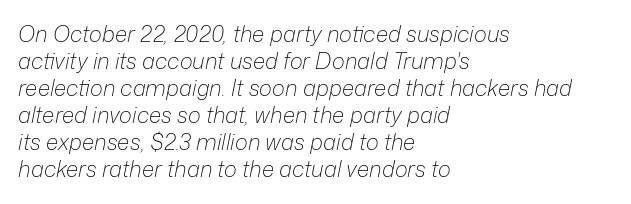
Q: Is the text bold? A: No.
Q: Is the text italic (slanted)? A: Yes, it leans right by about 12 degrees.
Q: Is the text underlined? A: No.
Q: How is the paragraph aligned? A: Left-aligned.
Q: Is the spacing between letters normal or unusually wide? A: Normal.
